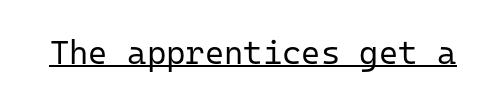
The image shows 33 px regular-weight sans-serif type, upright, monospaced; set normal letter spacing, underlined; low stroke contrast and a medium x-height.
